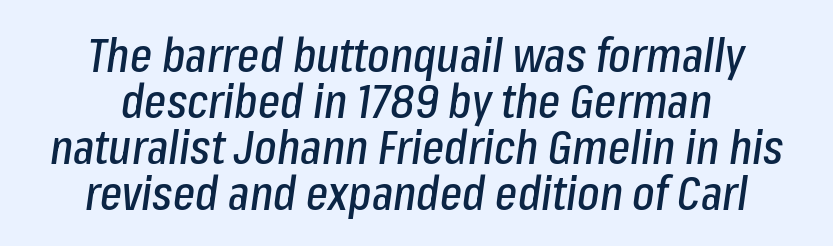
{"italic": "yes", "lean": "right", "slant_degrees": 8, "width": "condensed", "stroke_contrast": "low", "x_height": "medium", "monospaced": "no", "underline": "no", "align": "center", "line_spacing": "tight", "line_spacing_ratio": 0.98, "letter_spacing": "normal", "letter_spacing_em": 0.0, "glyph_px": 47}
